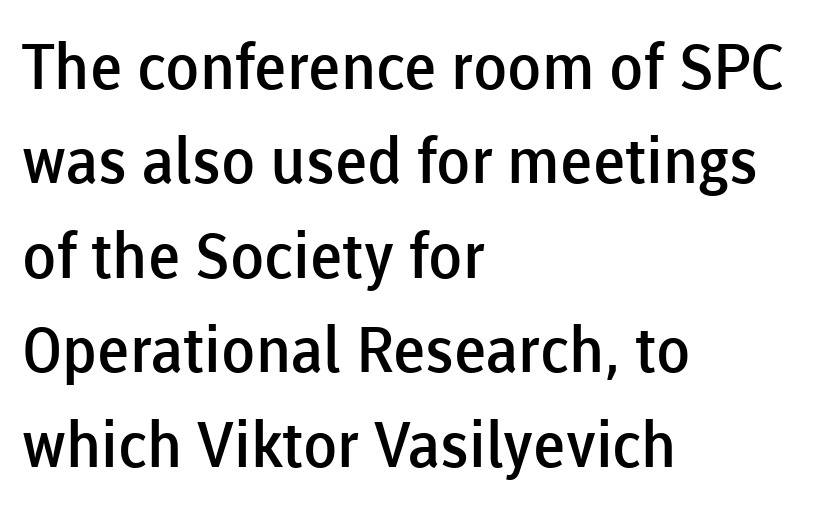
Default kerning and tracking; the words read as compact shapes. On the weight axis this lands at semibold, roughly 600. Just letters on the line, the space beneath them empty. This sample is left-justified, so line endings fall wherever the words run out. Do the characters align in a grid? No, the font is proportional. Note: no serifs on the glyphs.
